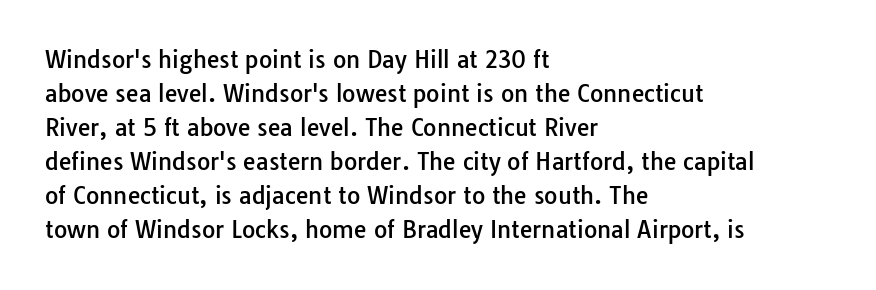
{"italic": "no", "underline": "no", "align": "left", "line_spacing": "normal", "line_spacing_ratio": 1.48, "letter_spacing": "normal", "letter_spacing_em": 0.0, "glyph_px": 23}
